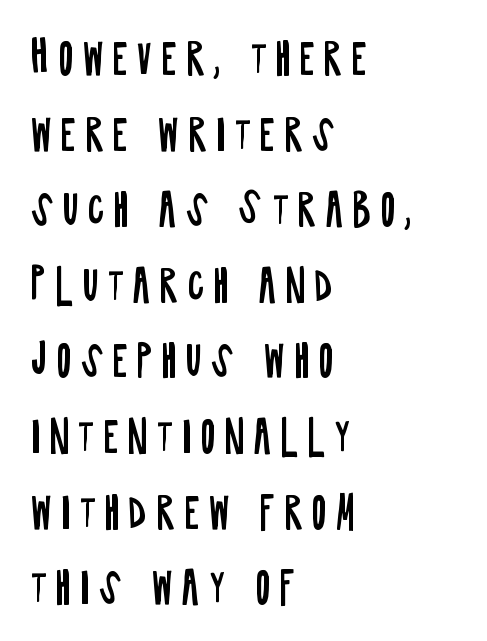
{"serif": "no", "italic": "no", "bold": "no", "weight": "regular", "width": "condensed", "stroke_contrast": "low", "x_height": "large", "monospaced": "no", "underline": "no", "align": "left", "line_spacing_ratio": 1.8, "letter_spacing": "wide", "letter_spacing_em": 0.2, "glyph_px": 42}
